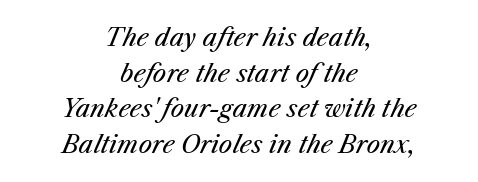
Q: Is the text bold? A: No.
Q: Is the text italic (slanted)? A: Yes, it leans right by about 25 degrees.
Q: Is the text underlined? A: No.
Q: How is the paragraph aligned? A: Centered.
Q: Is the spacing between letters normal or unusually wide? A: Normal.
Q: Is the spacing between lines tight, normal or loose? A: Normal.
